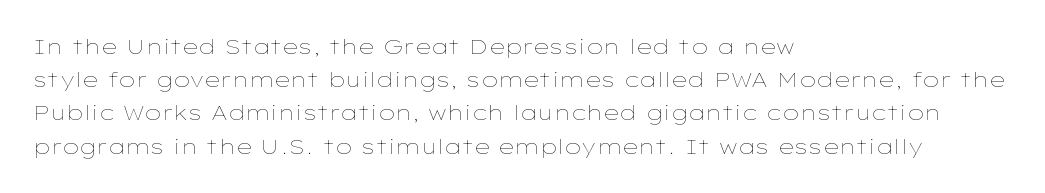
{"italic": "no", "bold": "no", "underline": "no", "align": "left", "line_spacing": "normal", "line_spacing_ratio": 1.58, "letter_spacing": "normal", "letter_spacing_em": 0.0, "glyph_px": 21}
